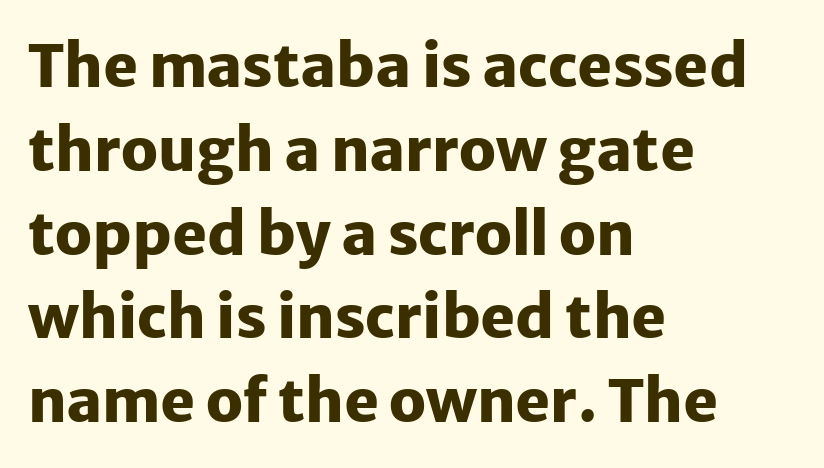
{"serif": "no", "italic": "no", "bold": "yes", "weight": "heavy", "width": "normal", "stroke_contrast": "low", "x_height": "medium", "monospaced": "no", "underline": "no", "align": "left", "line_spacing": "normal", "line_spacing_ratio": 1.42, "letter_spacing": "normal", "letter_spacing_em": 0.0, "glyph_px": 59}
